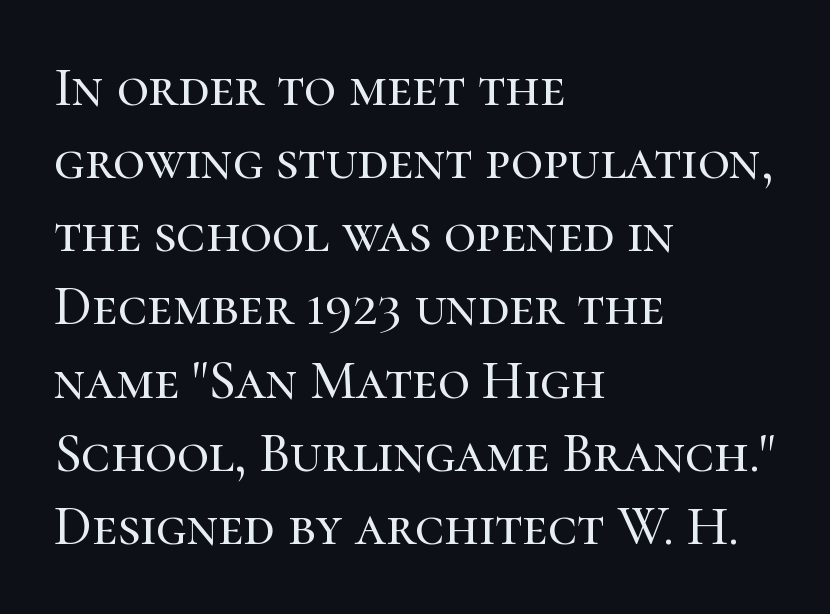
The face used here is proportionally spaced, like ordinary book or web type. Style check: upright. What's the leading like? Ordinary, nothing unusual. Check under the words: just untouched page.
